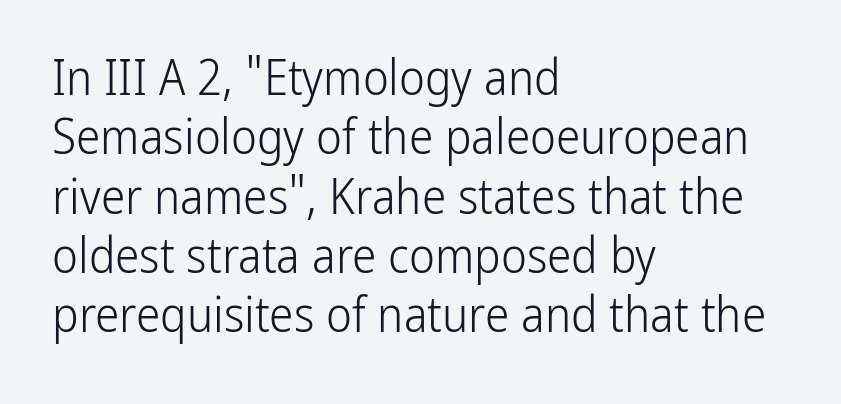
{"serif": "no", "italic": "no", "bold": "no", "weight": "light", "width": "condensed", "stroke_contrast": "low", "x_height": "medium", "monospaced": "no", "underline": "no", "align": "left", "line_spacing_ratio": 1.21, "letter_spacing": "normal", "letter_spacing_em": 0.0, "glyph_px": 49}
